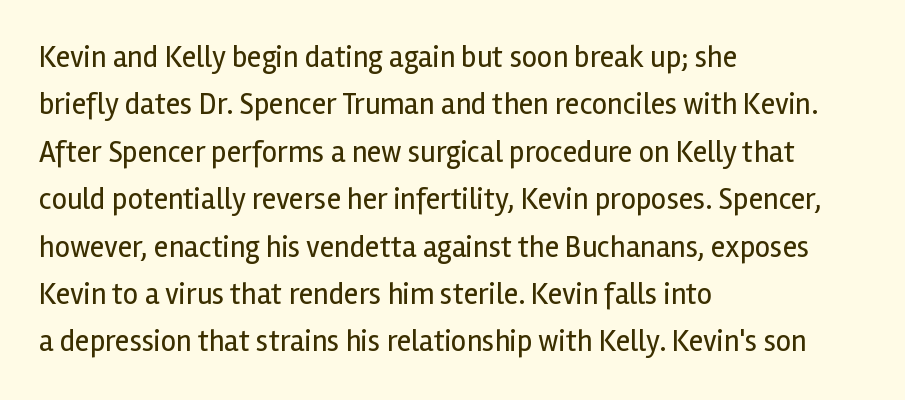
{"serif": "no", "italic": "no", "bold": "no", "weight": "regular", "width": "normal", "x_height": "medium", "monospaced": "no", "underline": "no", "align": "left", "line_spacing": "normal", "line_spacing_ratio": 1.58, "letter_spacing": "normal", "letter_spacing_em": 0.0, "glyph_px": 30}
